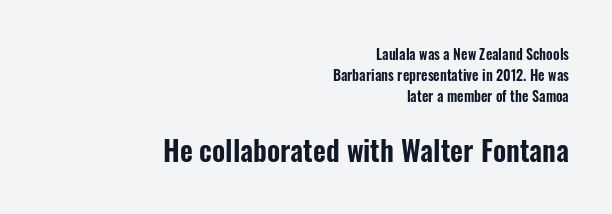
The image shows 28 px condensed sans-serif type, upright; set right-aligned, normal line spacing (1.49x), normal letter spacing, not underlined; the second (bottom) block is 2.0x larger; low stroke contrast and a medium x-height.
